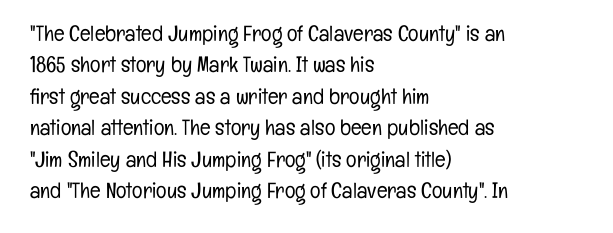
The line-height multiplier appears to be the usual default. The ragged edge is on the right, which tells us the setting is flush left. A typesetter would mark this as roman, not italic. This sample uses plain, unmodified letter spacing. No letter is thick-stroked: the sample isn't bold.
